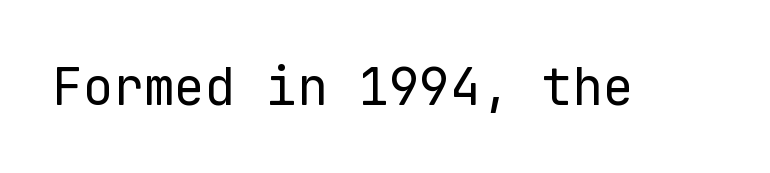
{"serif": "no", "italic": "no", "bold": "no", "weight": "regular", "width": "normal", "stroke_contrast": "low", "x_height": "medium", "monospaced": "yes", "underline": "no", "letter_spacing": "normal", "letter_spacing_em": 0.0, "glyph_px": 51}
